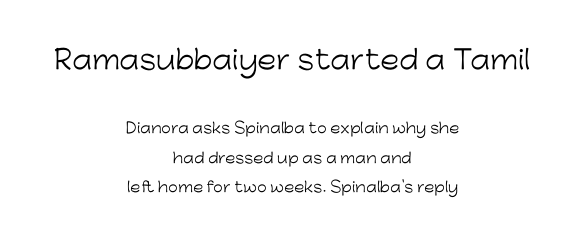
Q: Is the text bold? A: No.
Q: Is the text italic (slanted)? A: No, it is upright.
Q: Is the text underlined? A: No.
Q: How is the paragraph aligned? A: Centered.
Q: Is the spacing between letters normal or unusually wide? A: Normal.
Q: Is the spacing between lines tight, normal or loose? A: Loose.
Q: Which block of text is set in a larger size, the first (top) or the second (bottom)? A: The first (top) one.
